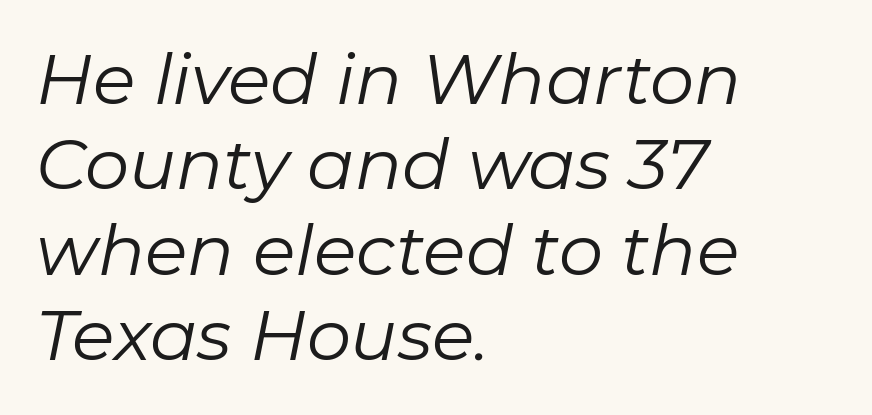
{"italic": "yes", "lean": "right", "slant_degrees": 11, "bold": "no", "weight": "regular", "width": "normal", "stroke_contrast": "low", "x_height": "medium", "monospaced": "no", "underline": "no", "align": "left", "line_spacing_ratio": 1.22, "letter_spacing": "normal", "letter_spacing_em": 0.0, "glyph_px": 70}
